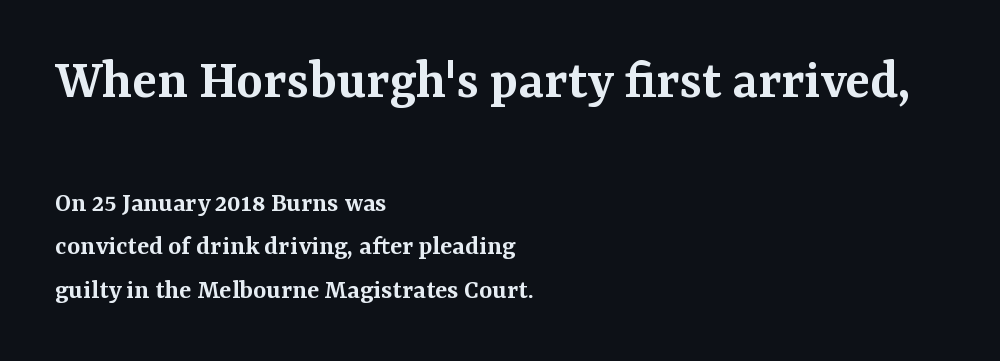
{"serif": "yes", "italic": "no", "bold": "semi", "weight": "semibold", "width": "normal", "stroke_contrast": "medium", "x_height": "medium", "monospaced": "no", "underline": "no", "align": "left", "line_spacing": "normal", "line_spacing_ratio": 1.56, "letter_spacing": "normal", "letter_spacing_em": 0.0, "larger_block": "first", "size_ratio": 2.04, "glyph_px": 57}
